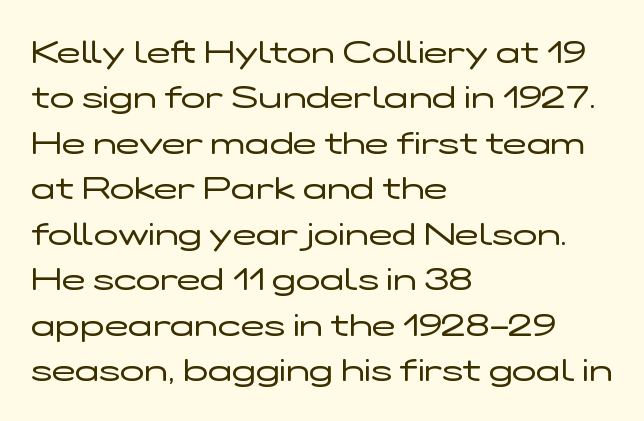
Q: Is the text bold? A: No.
Q: Is the text italic (slanted)? A: No, it is upright.
Q: Is the typeface a serif or a sans-serif typeface? A: Sans-serif.
Q: Is the text underlined? A: No.
Q: How is the paragraph aligned? A: Left-aligned.
Q: Is the spacing between letters normal or unusually wide? A: Normal.
Q: Is the spacing between lines tight, normal or loose? A: Normal.
Q: Width (condensed, normal, or wide)? A: Wide.
Q: Stroke contrast? A: Low.
Q: x-height? A: Medium.
Q: Monospaced? A: No.
